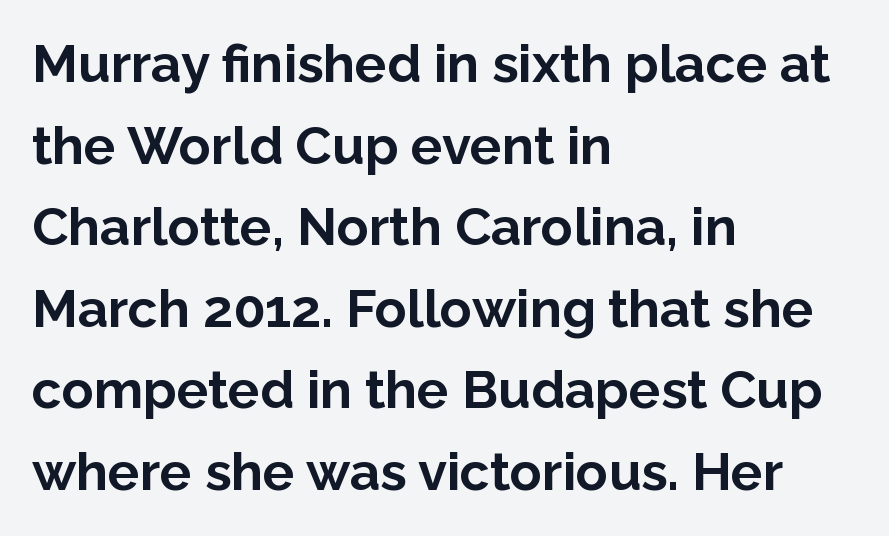
{"serif": "no", "italic": "no", "bold": "yes", "weight": "bold", "width": "normal", "stroke_contrast": "low", "x_height": "medium", "monospaced": "no", "underline": "no", "align": "left", "line_spacing": "normal", "line_spacing_ratio": 1.54, "letter_spacing": "normal", "letter_spacing_em": 0.0, "glyph_px": 53}
